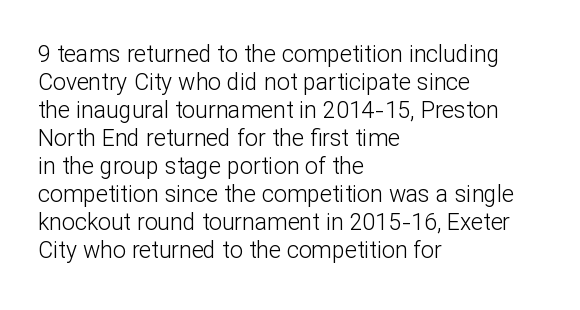
The image shows 23 px text type, upright; set left-aligned, line spacing 1.22x, normal letter spacing, not underlined.
